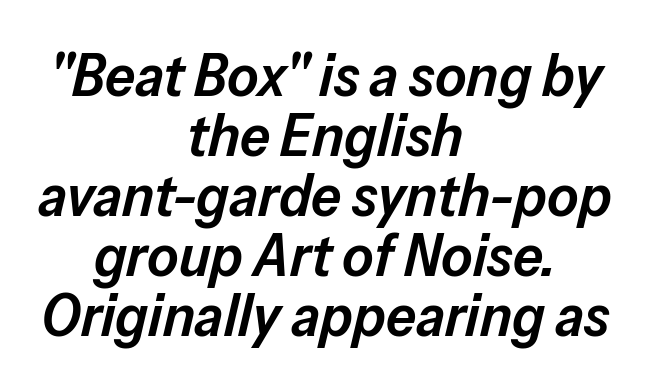
Q: Is the text bold? A: Semi-bold.
Q: Is the text italic (slanted)? A: Yes, it leans right by about 13 degrees.
Q: Is the text underlined? A: No.
Q: How is the paragraph aligned? A: Centered.
Q: Is the spacing between letters normal or unusually wide? A: Normal.
Q: Is the spacing between lines tight, normal or loose? A: Tight.
Q: Width (condensed, normal, or wide)? A: Normal.
Q: Stroke contrast? A: Low.
Q: x-height? A: Medium.
Q: Monospaced? A: No.
